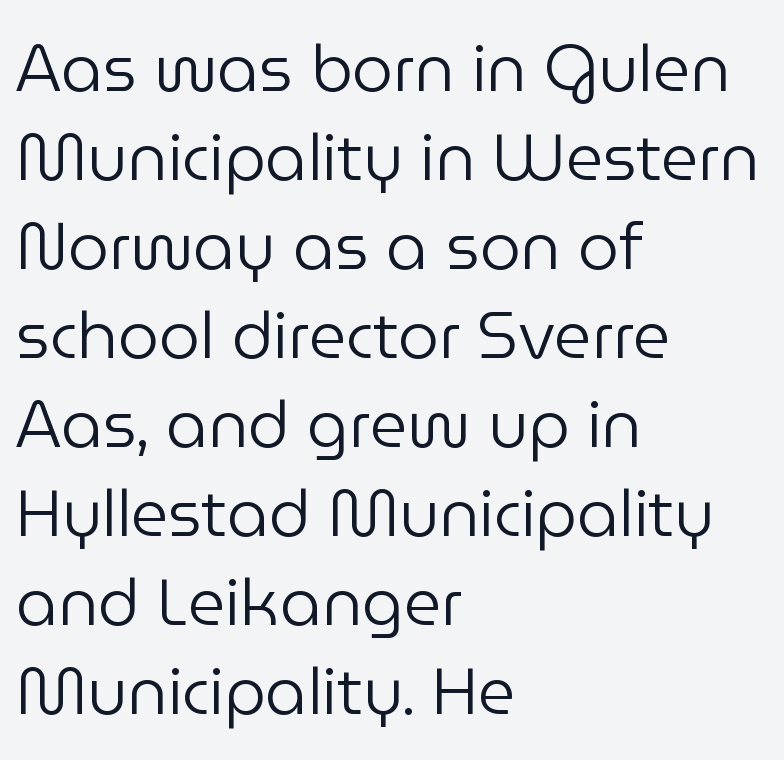
The image shows 65 px regular-weight sans-serif type, upright; set left-aligned, normal line spacing (1.37x), normal letter spacing, not underlined; low stroke contrast and a medium x-height.
